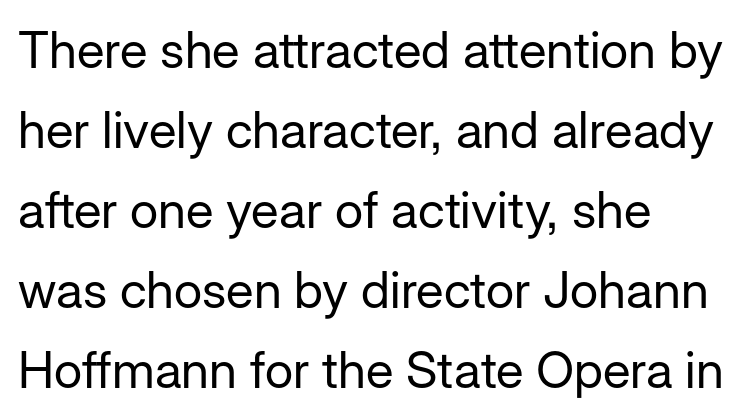
Q: Is the text bold? A: No.
Q: Is the text italic (slanted)? A: No, it is upright.
Q: Is the typeface a serif or a sans-serif typeface? A: Sans-serif.
Q: Is the text underlined? A: No.
Q: How is the paragraph aligned? A: Left-aligned.
Q: Is the spacing between letters normal or unusually wide? A: Normal.
Q: Is the spacing between lines tight, normal or loose? A: Normal.
Q: Width (condensed, normal, or wide)? A: Normal.
Q: Stroke contrast? A: Low.
Q: x-height? A: Medium.
Q: Monospaced? A: No.
